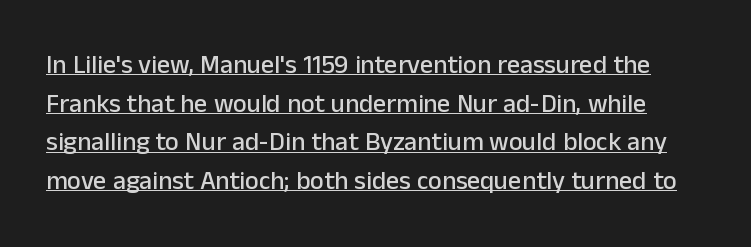
The specimen reads as upright at a glance. This is underlined copy, the kind a proofreader might mark for attention. Regarding leading, the lines here are spaced in the standard way. These lines keep a tight, regular rhythm from letter to letter.
